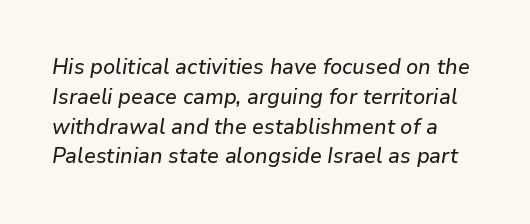
Q: Is the text italic (slanted)? A: Yes, it leans right by about 9 degrees.
Q: Is the text underlined? A: No.
Q: Is the spacing between letters normal or unusually wide? A: Normal.
Q: Is the spacing between lines tight, normal or loose? A: Normal.
